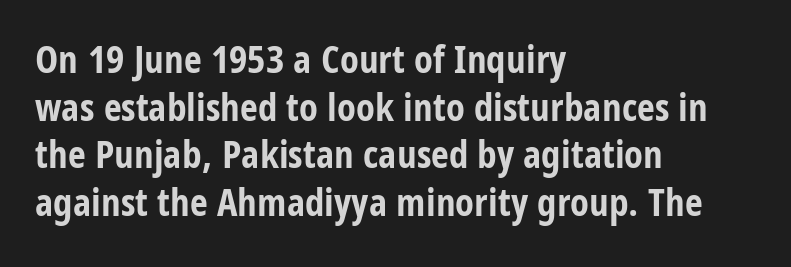
The image shows 39 px bold, condensed sans-serif type, upright; set left-aligned, line spacing 1.22x, normal letter spacing, not underlined; low stroke contrast and a large x-height.
